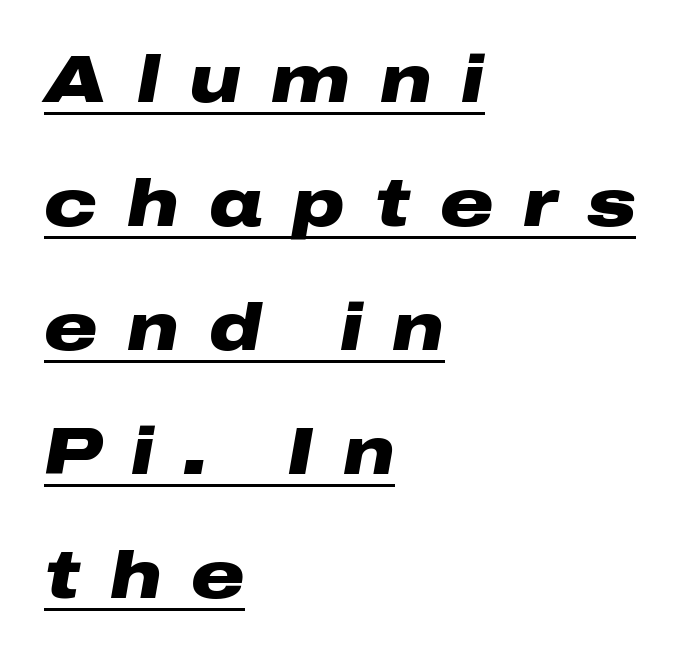
Slant detected: the letters are inclined. This rendering features underlined lettering. Teacher's note: observe the even left margin — that is flush-left alignment. Think of a printed novel: that variable character pitch is what you see here. What weight is shown? A full bold with thick strokes. A typesetter would call this heavily tracked-out type.
